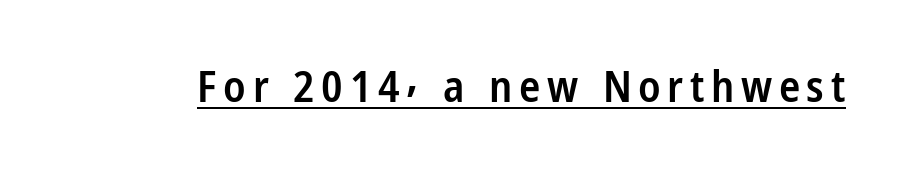
{"serif": "no", "italic": "no", "bold": "semi", "weight": "semibold", "width": "condensed", "stroke_contrast": "low", "x_height": "medium", "monospaced": "no", "underline": "yes", "glyph_px": 44}
